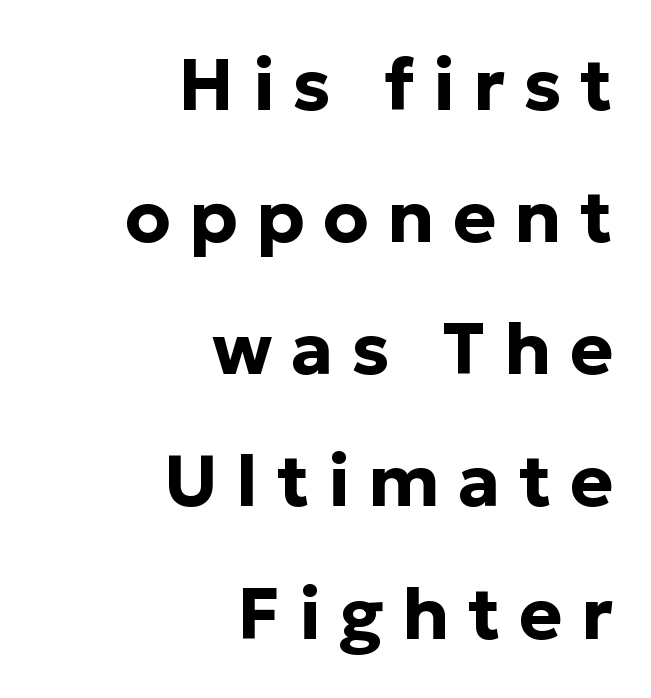
{"serif": "no", "italic": "no", "bold": "yes", "weight": "bold", "width": "normal", "stroke_contrast": "low", "x_height": "medium", "monospaced": "no", "underline": "no", "align": "right", "line_spacing_ratio": 1.81, "letter_spacing": "wide", "letter_spacing_em": 0.25, "glyph_px": 73}
